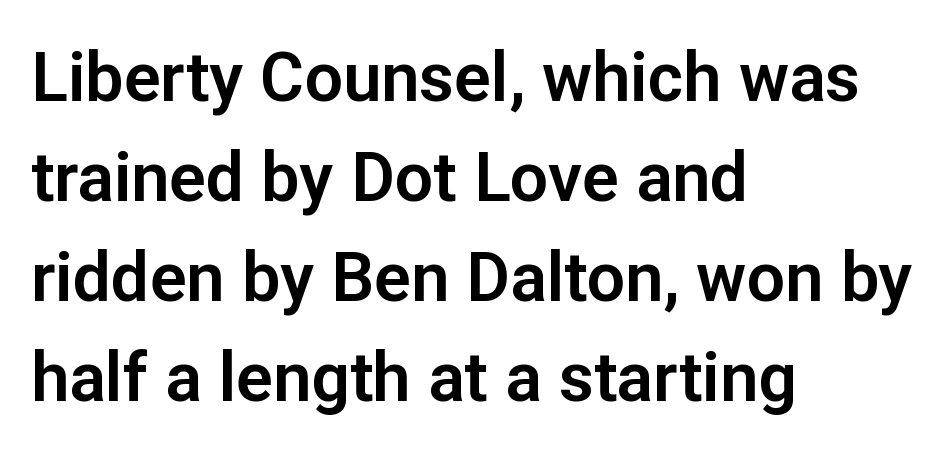
{"serif": "no", "italic": "no", "width": "normal", "stroke_contrast": "low", "x_height": "medium", "monospaced": "no", "underline": "no", "align": "left", "line_spacing": "normal", "line_spacing_ratio": 1.47, "letter_spacing": "normal", "letter_spacing_em": 0.0, "glyph_px": 68}
